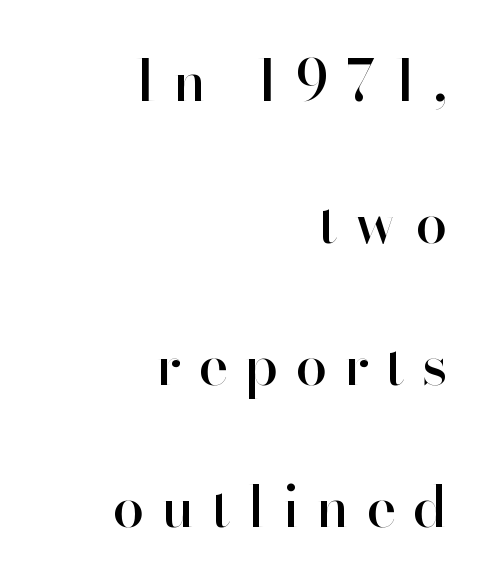
Q: Is the text italic (slanted)? A: No, it is upright.
Q: Is the typeface a serif or a sans-serif typeface? A: Sans-serif.
Q: Is the text underlined? A: No.
Q: How is the paragraph aligned? A: Right-aligned.
Q: Is the spacing between letters normal or unusually wide? A: Unusually wide.
Q: Is the spacing between lines tight, normal or loose? A: Loose.
Q: Width (condensed, normal, or wide)? A: Normal.
Q: Stroke contrast? A: High.
Q: x-height? A: Small.
Q: Monospaced? A: No.
